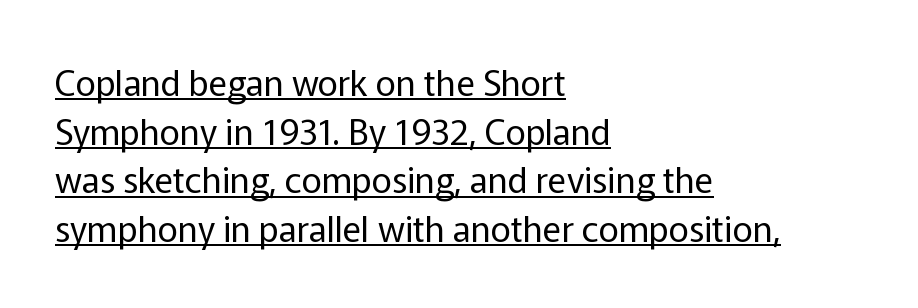
Q: Is the text bold? A: No.
Q: Is the text italic (slanted)? A: No, it is upright.
Q: Is the typeface a serif or a sans-serif typeface? A: Sans-serif.
Q: Is the text underlined? A: Yes.
Q: How is the paragraph aligned? A: Left-aligned.
Q: Is the spacing between letters normal or unusually wide? A: Normal.
Q: Is the spacing between lines tight, normal or loose? A: Normal.
Q: Width (condensed, normal, or wide)? A: Normal.
Q: Stroke contrast? A: Low.
Q: x-height? A: Medium.
Q: Monospaced? A: No.
